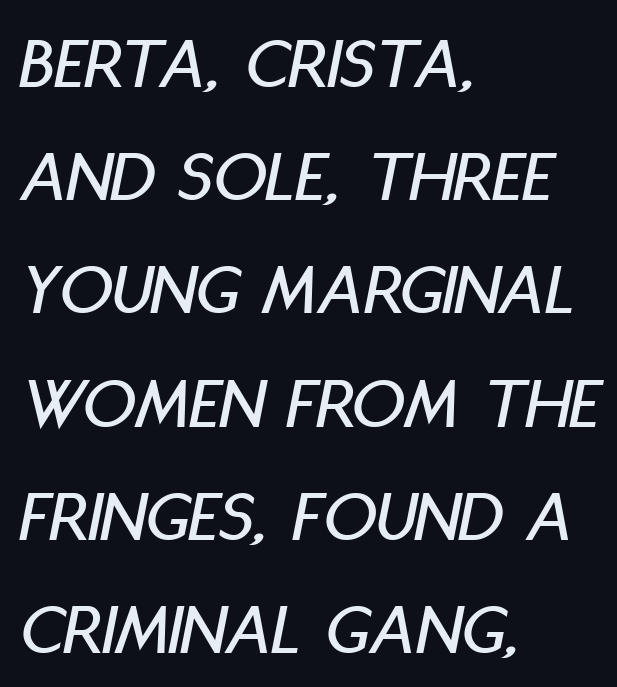
Look at the tracking — it's just the regular setting, nothing added. In CSS terms this would be text-align: left. Looks like regular typesetting: each glyph gets only the width it needs. What's the leading like? Ordinary, nothing unusual. If you drew a line through each stem, it would be angled. This rendering features lettering with no underline.
